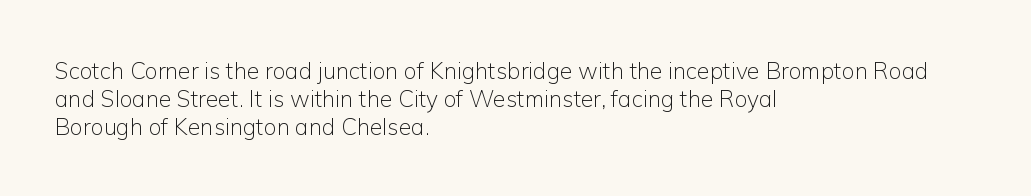
The image shows 23 px text type, upright; set left-aligned, line spacing 1.21x, normal letter spacing, not underlined.
